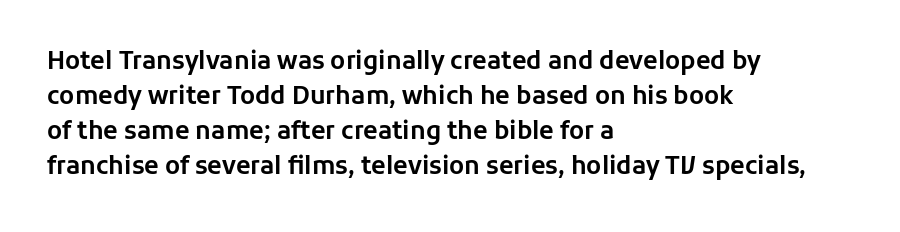
The image shows 24 px text type, upright; set left-aligned, normal line spacing (1.46x), normal letter spacing, not underlined.
